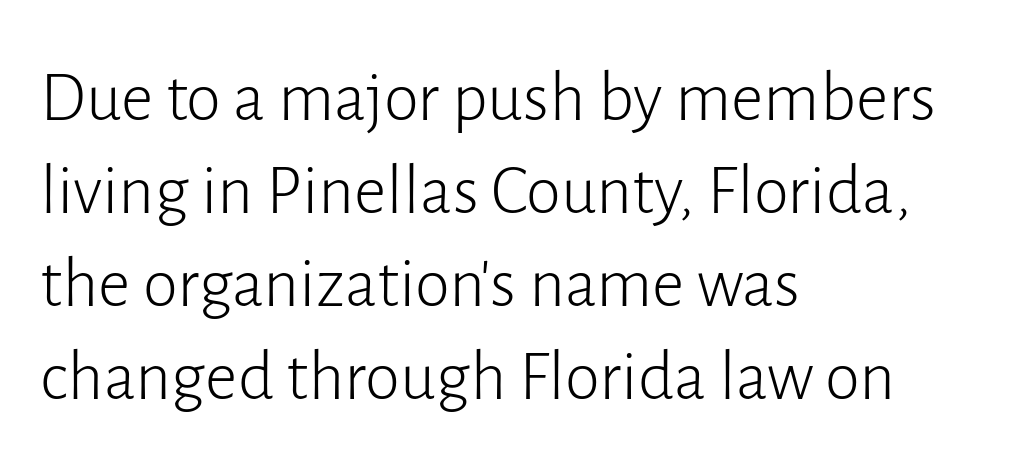
{"serif": "no", "italic": "no", "bold": "no", "weight": "light", "width": "normal", "stroke_contrast": "low", "x_height": "medium", "monospaced": "no", "underline": "no", "align": "left", "line_spacing": "normal", "line_spacing_ratio": 1.31, "letter_spacing": "normal", "letter_spacing_em": 0.0, "glyph_px": 71}
